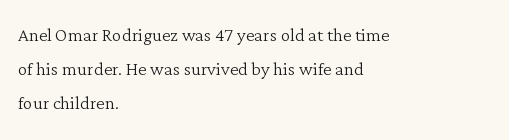
{"italic": "no", "bold": "no", "underline": "no", "align": "left", "line_spacing": "normal", "line_spacing_ratio": 1.42, "letter_spacing": "normal", "letter_spacing_em": 0.0, "glyph_px": 24}
